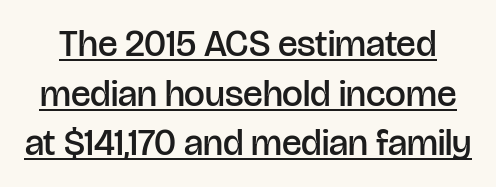
{"serif": "no", "italic": "no", "bold": "semi", "weight": "semibold", "width": "normal", "stroke_contrast": "low", "x_height": "large", "monospaced": "no", "underline": "yes", "line_spacing": "normal", "line_spacing_ratio": 1.34, "letter_spacing": "normal", "letter_spacing_em": 0.0, "glyph_px": 37}
